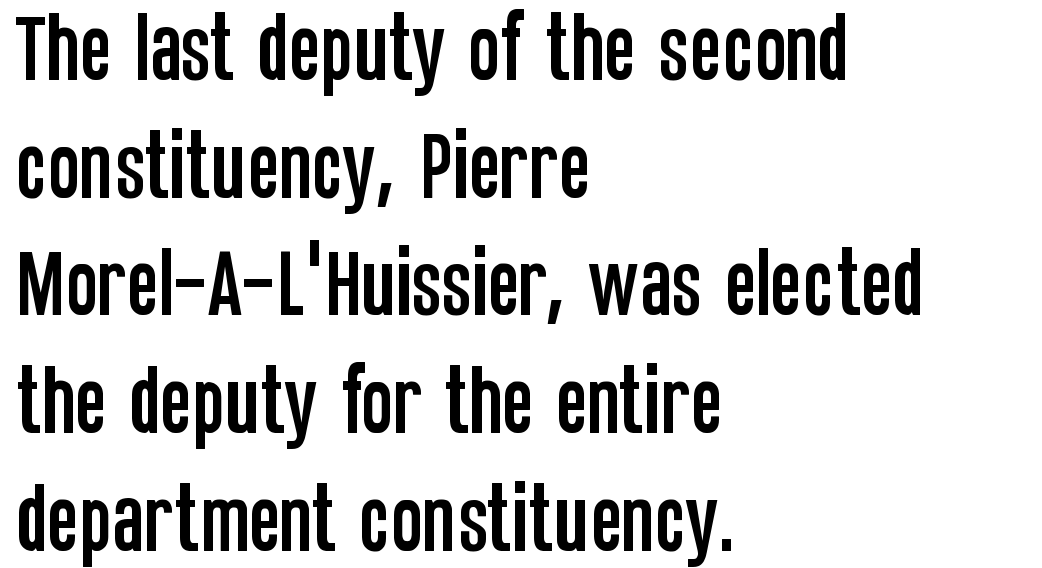
Short note: letters normally spaced. The foot of each line stays bare and open. This is sans-serif lettering, the kind often seen on screens and signage. You could not count columns in this text — the font is proportionally spaced.
